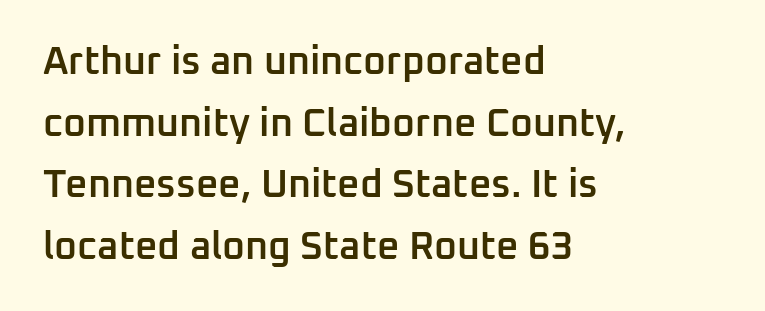
Q: Is the text bold? A: Semi-bold.
Q: Is the text italic (slanted)? A: No, it is upright.
Q: Is the typeface a serif or a sans-serif typeface? A: Sans-serif.
Q: Is the text underlined? A: No.
Q: How is the paragraph aligned? A: Left-aligned.
Q: Is the spacing between letters normal or unusually wide? A: Normal.
Q: Is the spacing between lines tight, normal or loose? A: Normal.
Q: Width (condensed, normal, or wide)? A: Normal.
Q: Stroke contrast? A: Low.
Q: x-height? A: Medium.
Q: Monospaced? A: No.
